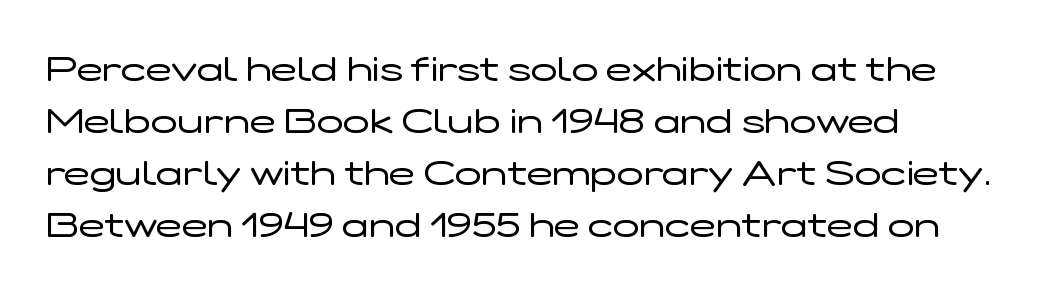
Q: Is the text bold? A: No.
Q: Is the text italic (slanted)? A: No, it is upright.
Q: Is the typeface a serif or a sans-serif typeface? A: Sans-serif.
Q: Is the text underlined? A: No.
Q: How is the paragraph aligned? A: Left-aligned.
Q: Is the spacing between letters normal or unusually wide? A: Normal.
Q: Is the spacing between lines tight, normal or loose? A: Normal.
Q: Width (condensed, normal, or wide)? A: Wide.
Q: Stroke contrast? A: Low.
Q: x-height? A: Medium.
Q: Monospaced? A: No.
